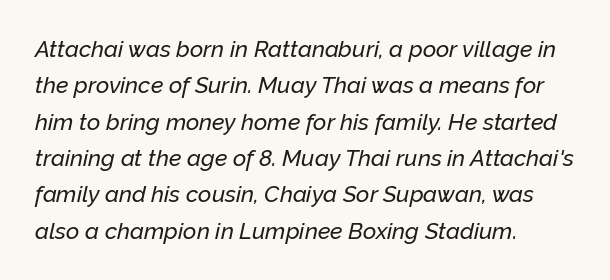
Q: Is the text italic (slanted)? A: Yes, it leans right by about 12 degrees.
Q: Is the text underlined? A: No.
Q: How is the paragraph aligned? A: Left-aligned.
Q: Is the spacing between letters normal or unusually wide? A: Normal.
Q: Is the spacing between lines tight, normal or loose? A: Normal.
